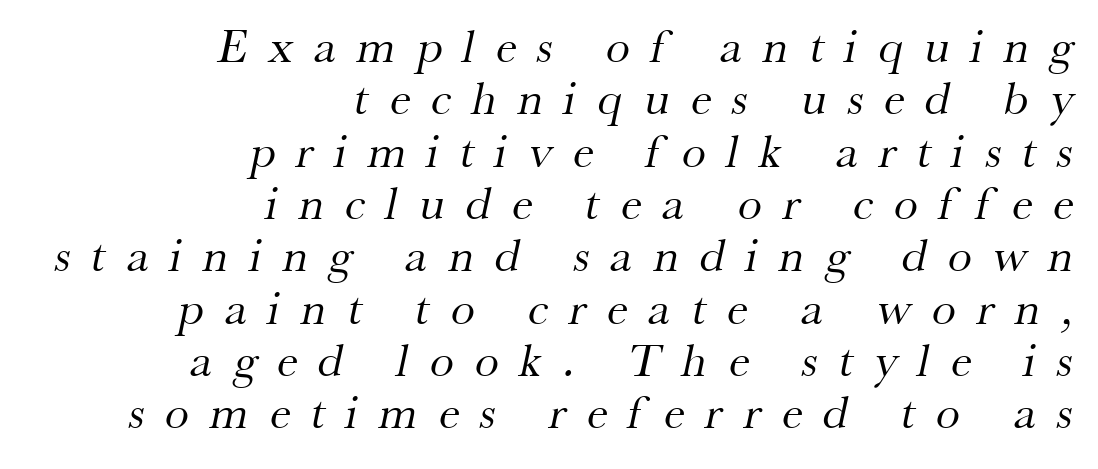
Q: Is the text bold? A: No.
Q: Is the typeface a serif or a sans-serif typeface? A: Serif.
Q: Is the text underlined? A: No.
Q: How is the paragraph aligned? A: Right-aligned.
Q: Is the spacing between letters normal or unusually wide? A: Unusually wide.
Q: Is the spacing between lines tight, normal or loose? A: Tight.
Q: Width (condensed, normal, or wide)? A: Normal.
Q: Stroke contrast? A: Medium.
Q: x-height? A: Small.
Q: Monospaced? A: No.
